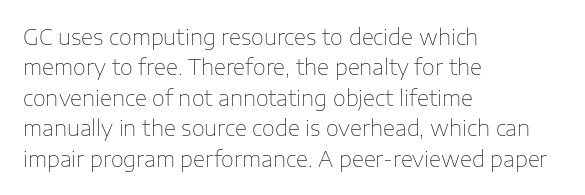
The image shows 21 px text type, upright; set left-aligned, normal line spacing (1.45x), normal letter spacing, not underlined.
